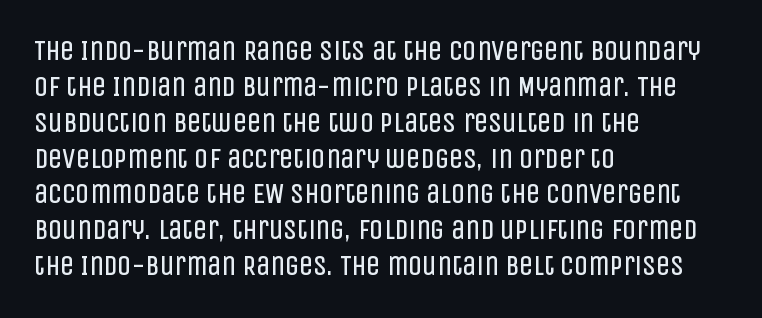
{"serif": "no", "italic": "no", "bold": "no", "weight": "regular", "width": "condensed", "stroke_contrast": "low", "x_height": "large", "monospaced": "no", "underline": "no", "align": "left", "line_spacing": "normal", "line_spacing_ratio": 1.28, "letter_spacing": "normal", "letter_spacing_em": 0.0, "glyph_px": 28}
